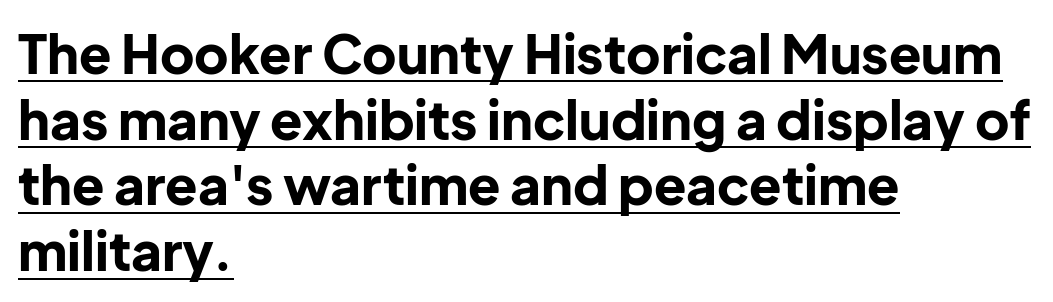
Q: Is the text bold? A: Yes.
Q: Is the text italic (slanted)? A: No, it is upright.
Q: Is the typeface a serif or a sans-serif typeface? A: Sans-serif.
Q: Is the text underlined? A: Yes.
Q: How is the paragraph aligned? A: Left-aligned.
Q: Is the spacing between letters normal or unusually wide? A: Normal.
Q: Width (condensed, normal, or wide)? A: Normal.
Q: Stroke contrast? A: Low.
Q: x-height? A: Medium.
Q: Monospaced? A: No.
